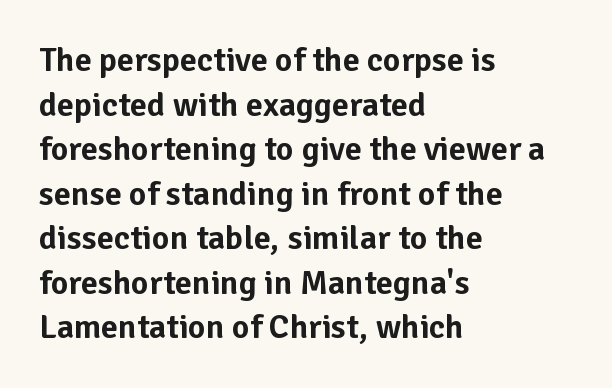
The passage shown is typeset with a sans-serif family. Character widths vary here, with narrow letters taking less room than wide ones. Vertically, the passage feels balanced, rows spaced as you'd expect. Between one letter and the next there's only the usual sliver of space. These lines stack with their left ends in a neat column. In terms of posture, this sample is upright.
